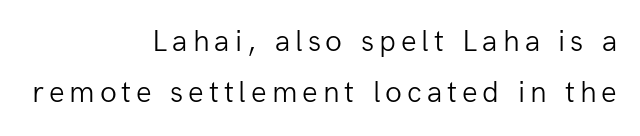
{"serif": "no", "italic": "no", "bold": "no", "weight": "light", "width": "normal", "stroke_contrast": "low", "x_height": "medium", "monospaced": "no", "underline": "no", "align": "right", "line_spacing": "normal", "line_spacing_ratio": 1.65, "glyph_px": 31}
